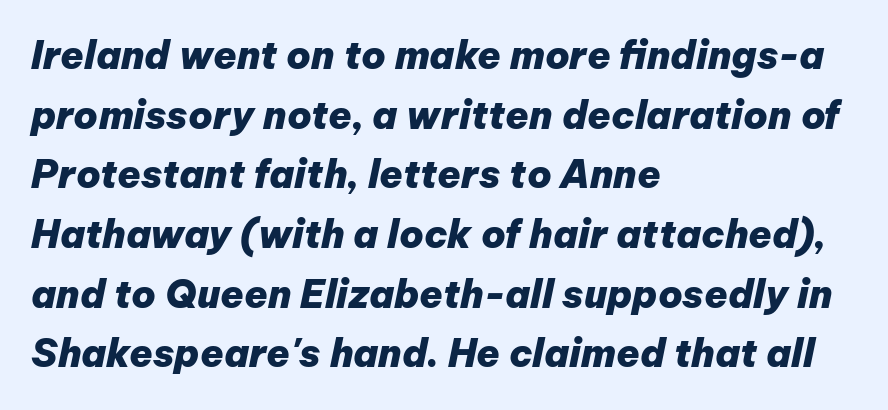
The image shows 38 px heavy type, italic (leaning right); set left-aligned, normal line spacing (1.57x), normal letter spacing, not underlined; low stroke contrast and a medium x-height.
